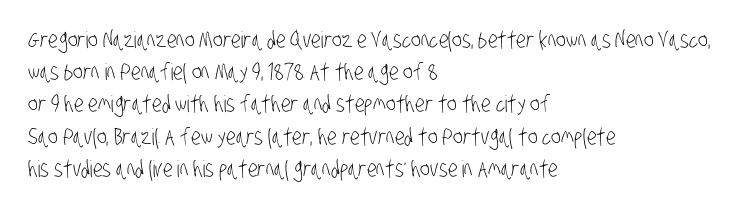
The image shows 23 px text type; set left-aligned, normal line spacing (1.4x), normal letter spacing, not underlined.
